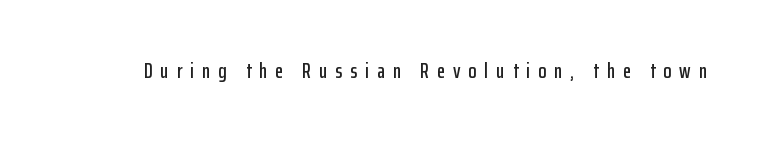
{"italic": "no", "underline": "no", "letter_spacing": "wide", "letter_spacing_em": 0.38, "glyph_px": 21}
